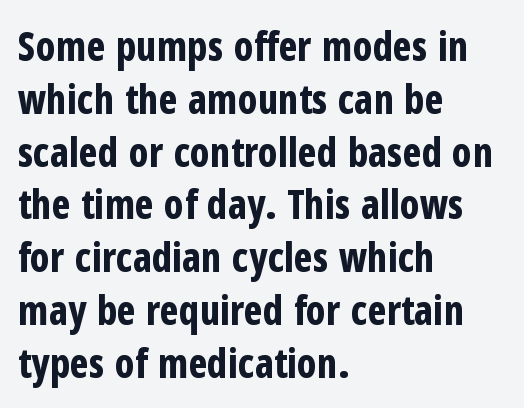
{"serif": "no", "italic": "no", "bold": "yes", "weight": "bold", "width": "condensed", "stroke_contrast": "low", "x_height": "medium", "monospaced": "no", "underline": "no", "align": "left", "line_spacing": "normal", "line_spacing_ratio": 1.32, "letter_spacing": "normal", "letter_spacing_em": 0.0, "glyph_px": 40}
